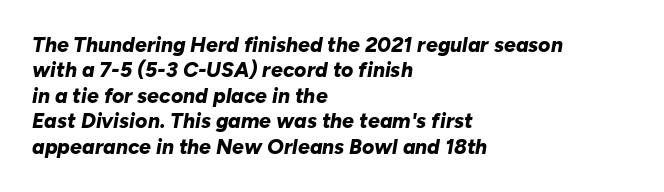
{"italic": "yes", "lean": "right", "slant_degrees": 10, "bold": "yes", "underline": "no", "align": "left", "line_spacing_ratio": 1.21, "letter_spacing": "normal", "letter_spacing_em": 0.0, "glyph_px": 21}
